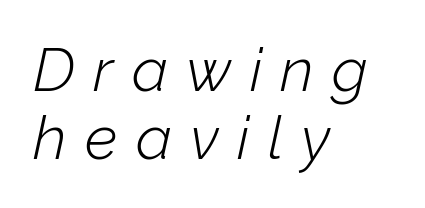
This sample trades vertical openness for compactness between lines. Rendered with sloped, italic letterforms. The passage shown is not bold in any degree. One-word summary of the alignment: left. Spacing verdict: proportional, widths tailored to each character.
